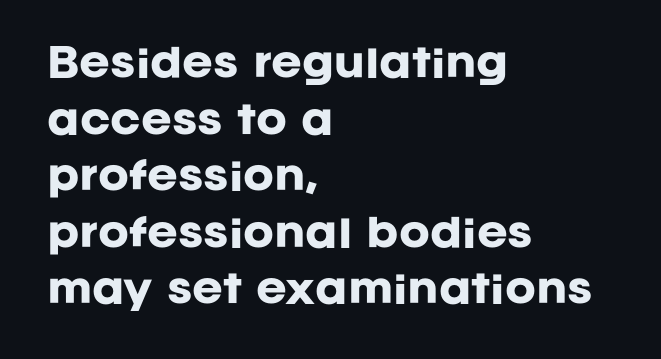
Q: Is the text bold? A: Yes.
Q: Is the text italic (slanted)? A: No, it is upright.
Q: Is the typeface a serif or a sans-serif typeface? A: Sans-serif.
Q: Is the text underlined? A: No.
Q: How is the paragraph aligned? A: Left-aligned.
Q: Is the spacing between letters normal or unusually wide? A: Normal.
Q: Is the spacing between lines tight, normal or loose? A: Normal.
Q: Width (condensed, normal, or wide)? A: Normal.
Q: Stroke contrast? A: Low.
Q: x-height? A: Large.
Q: Monospaced? A: No.
